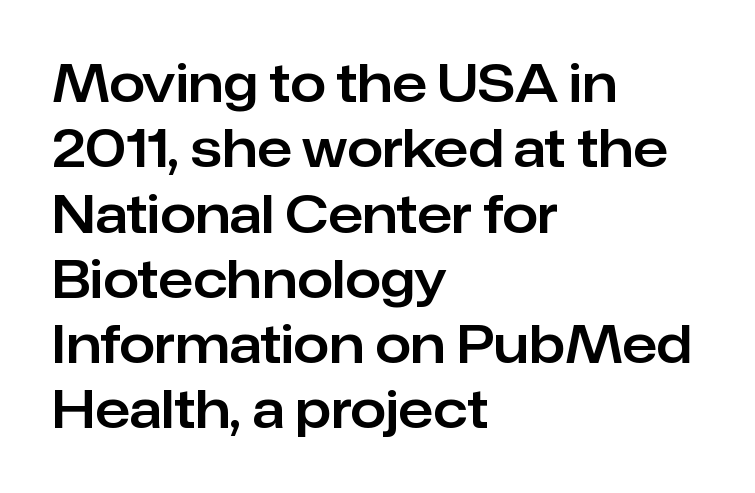
The image shows 51 px sans-serif type, upright; set left-aligned, normal line spacing (1.28x), normal letter spacing, not underlined; low stroke contrast and a medium x-height.
